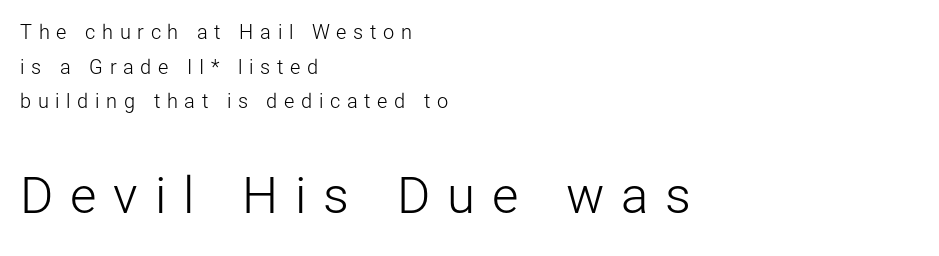
The image shows 51 px light sans-serif type, upright; set left-aligned, line spacing 1.73x, unusually wide letter spacing (+0.33 em), not underlined; the second (bottom) block is 2.55x larger; low stroke contrast and a medium x-height.
